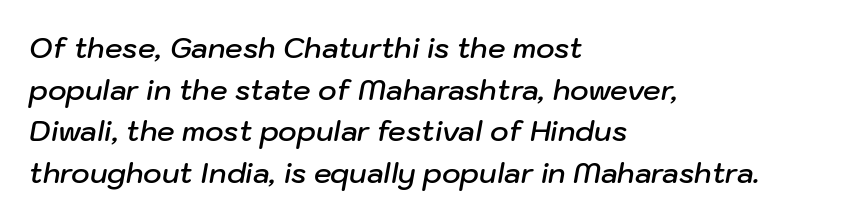
The typography opts for an oblique posture over an upright one. Leading: standard. This rendering uses left alignment, leaving the right contour irregular. Descender tails drop into unmarked territory. Does extra space separate the letters? No, they use regular spacing.
